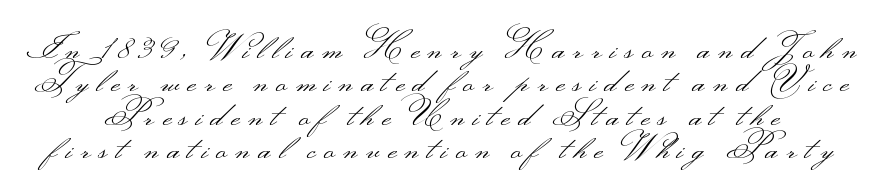
Q: Is the text bold? A: No.
Q: Is the text italic (slanted)? A: Yes.
Q: Is the typeface a serif or a sans-serif typeface? A: Sans-serif.
Q: Is the text underlined? A: No.
Q: Is the spacing between letters normal or unusually wide? A: Unusually wide.
Q: Is the spacing between lines tight, normal or loose? A: Tight.
Q: Width (condensed, normal, or wide)? A: Wide.
Q: Stroke contrast? A: Medium.
Q: Monospaced? A: No.
